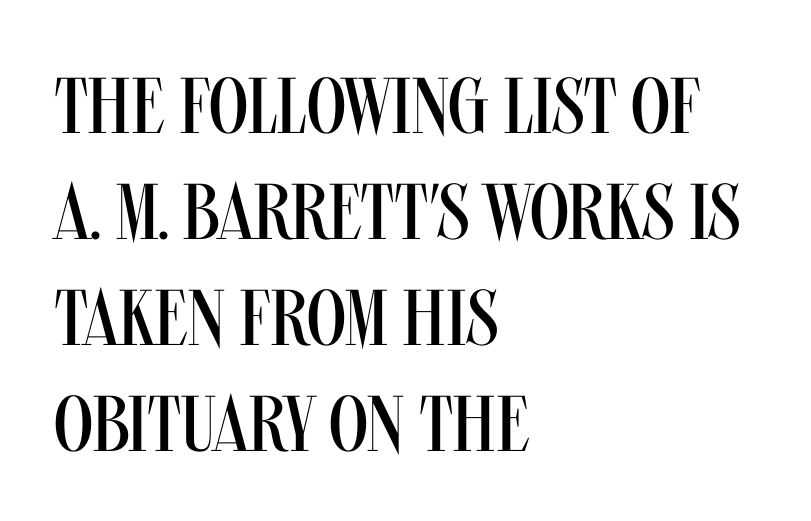
{"serif": "no", "italic": "no", "bold": "no", "weight": "regular", "width": "condensed", "stroke_contrast": "medium", "x_height": "large", "monospaced": "no", "underline": "no", "align": "left", "line_spacing": "normal", "line_spacing_ratio": 1.34, "letter_spacing": "normal", "letter_spacing_em": 0.0, "glyph_px": 79}
